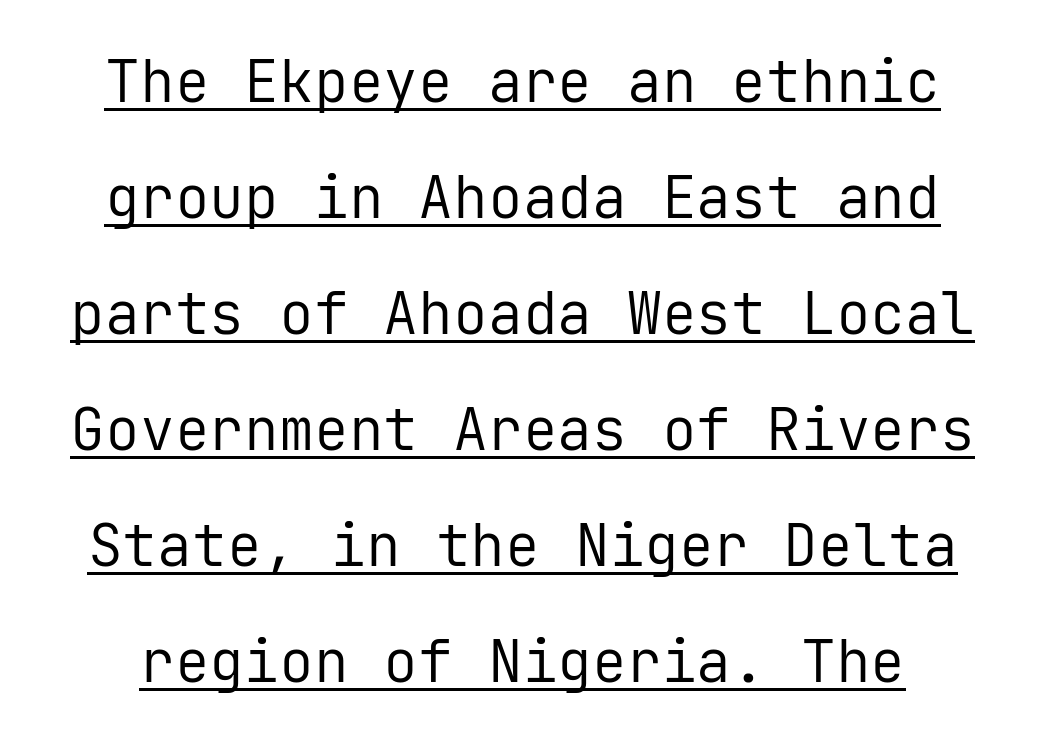
The image shows 58 px regular-weight sans-serif type, upright, monospaced; set loose line spacing (2.0x), normal letter spacing, underlined; low stroke contrast and a medium x-height.
